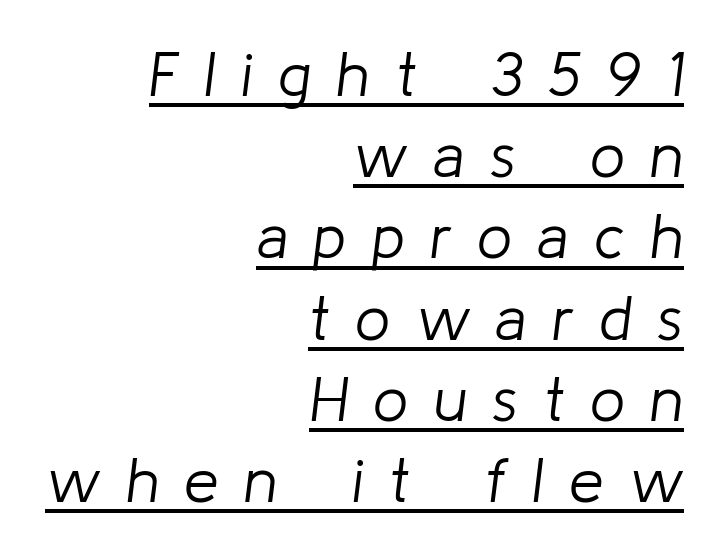
The image shows 62 px light type, italic (leaning right); set right-aligned, normal line spacing (1.31x), unusually wide letter spacing (+0.41 em), underlined; low stroke contrast and a medium x-height.
